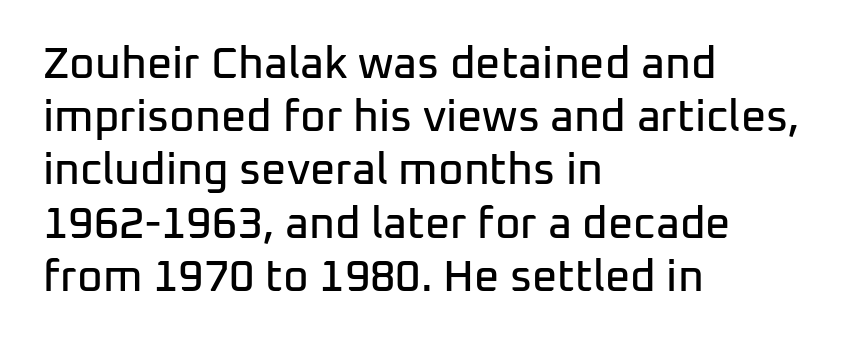
{"serif": "no", "italic": "no", "width": "normal", "stroke_contrast": "low", "x_height": "medium", "monospaced": "no", "underline": "no", "align": "left", "line_spacing_ratio": 1.21, "letter_spacing": "normal", "letter_spacing_em": 0.0, "glyph_px": 44}
